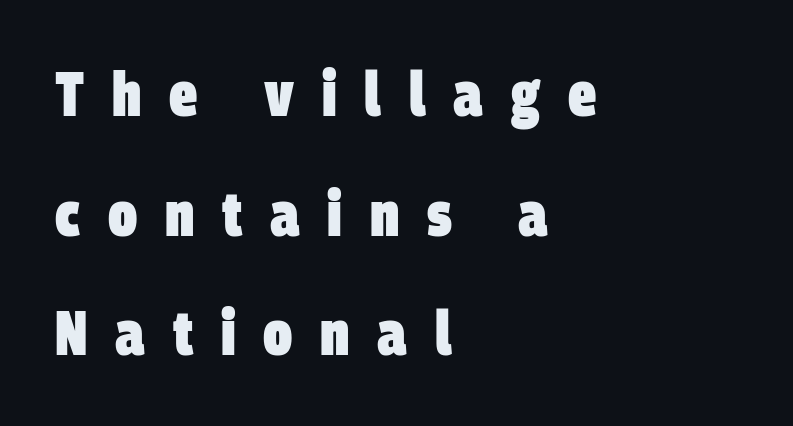
The image shows 63 px heavy, condensed sans-serif type; set left-aligned, loose line spacing (1.9x), unusually wide letter spacing (+0.44 em), not underlined; low stroke contrast and a large x-height.
